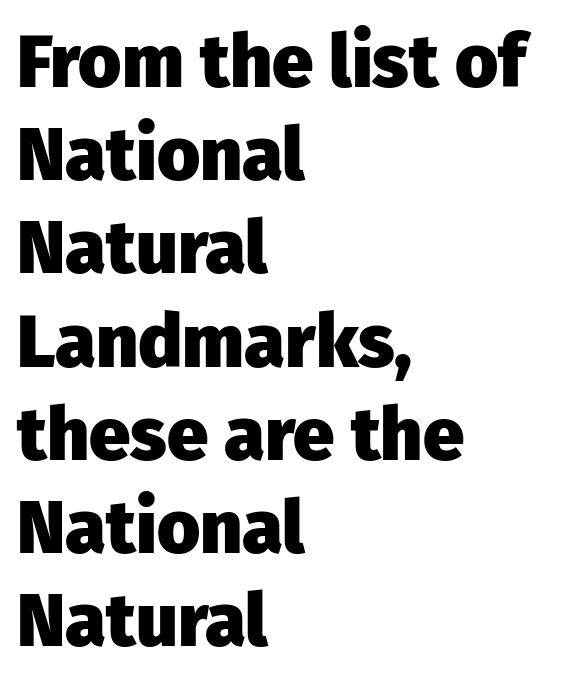
{"serif": "no", "italic": "no", "bold": "yes", "weight": "heavy", "width": "normal", "stroke_contrast": "low", "x_height": "medium", "monospaced": "no", "underline": "no", "align": "left", "line_spacing": "normal", "line_spacing_ratio": 1.26, "letter_spacing": "normal", "letter_spacing_em": 0.0, "glyph_px": 74}
